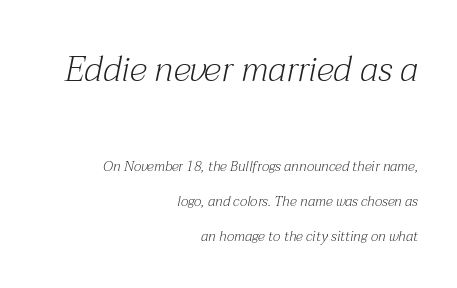
{"serif": "yes", "italic": "yes", "lean": "right", "slant_degrees": 12, "bold": "no", "weight": "light", "width": "normal", "stroke_contrast": "medium", "x_height": "medium", "monospaced": "no", "underline": "no", "align": "right", "line_spacing": "loose", "line_spacing_ratio": 2.49, "letter_spacing": "normal", "letter_spacing_em": 0.0, "larger_block": "first", "size_ratio": 2.5, "glyph_px": 35}
